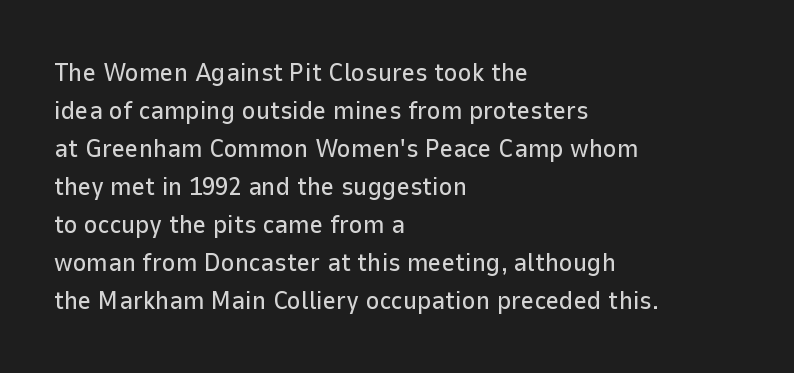
The image shows 26 px text type, upright; set left-aligned, normal line spacing (1.46x), normal letter spacing, not underlined.
